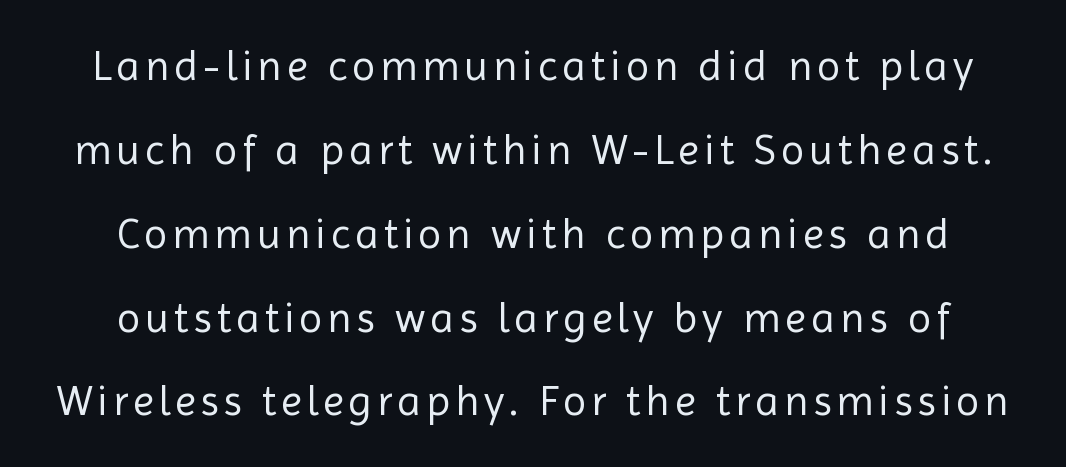
The image shows 43 px regular-weight sans-serif type, upright; set centered, loose line spacing (1.95x), not underlined; a medium x-height.
